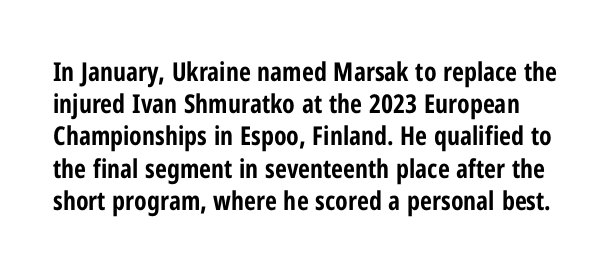
The image shows 26 px bold type, upright; set line spacing 1.24x, normal letter spacing, not underlined.
